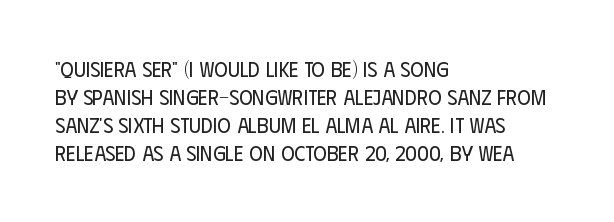
{"italic": "no", "bold": "no", "underline": "no", "align": "left", "line_spacing": "normal", "line_spacing_ratio": 1.34, "letter_spacing": "normal", "letter_spacing_em": 0.0, "glyph_px": 21}
